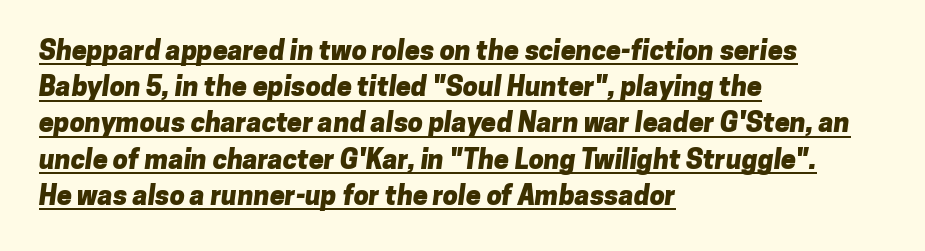
Q: Is the text bold? A: Yes.
Q: Is the text underlined? A: Yes.
Q: How is the paragraph aligned? A: Left-aligned.
Q: Is the spacing between letters normal or unusually wide? A: Normal.
Q: Is the spacing between lines tight, normal or loose? A: Normal.
